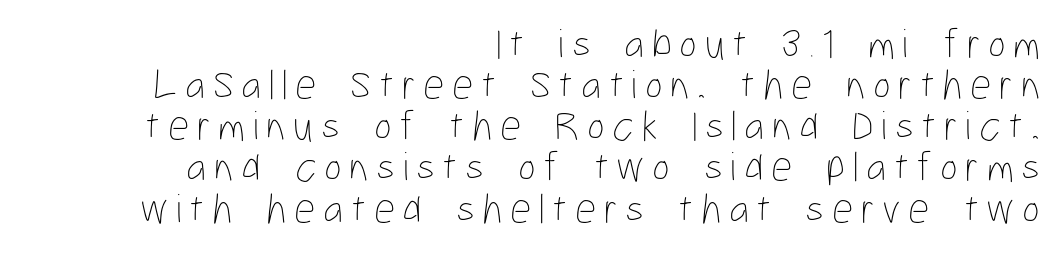
The image shows 42 px thin, condensed type, upright; set right-aligned, tight line spacing (0.98x), not underlined; low stroke contrast and a medium x-height.
